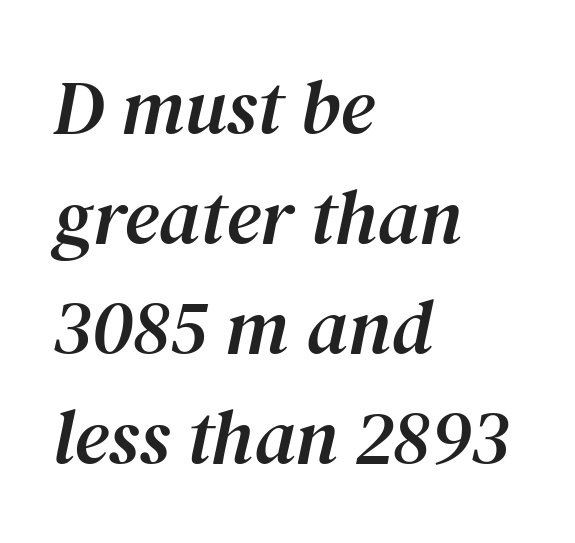
Q: Is the text italic (slanted)? A: Yes, it leans right by about 12 degrees.
Q: Is the typeface a serif or a sans-serif typeface? A: Serif.
Q: Is the text underlined? A: No.
Q: How is the paragraph aligned? A: Left-aligned.
Q: Is the spacing between letters normal or unusually wide? A: Normal.
Q: Is the spacing between lines tight, normal or loose? A: Normal.
Q: Width (condensed, normal, or wide)? A: Normal.
Q: Stroke contrast? A: Medium.
Q: x-height? A: Medium.
Q: Monospaced? A: No.
